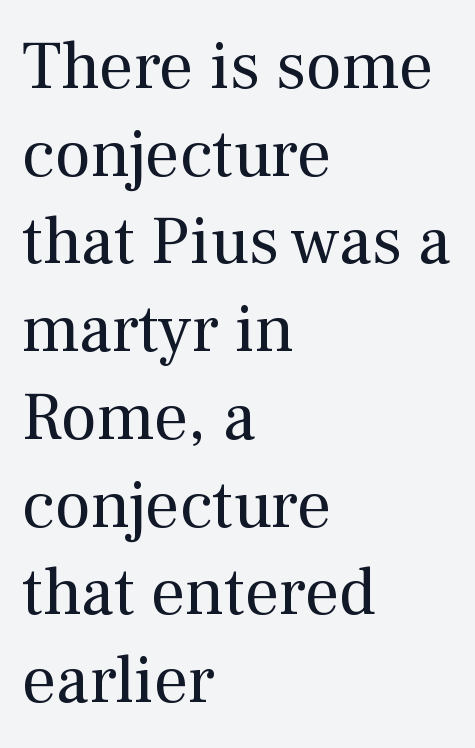
The image shows 68 px regular-weight serif type, upright; set left-aligned, normal line spacing (1.29x), normal letter spacing, not underlined; medium stroke contrast and a medium x-height.
